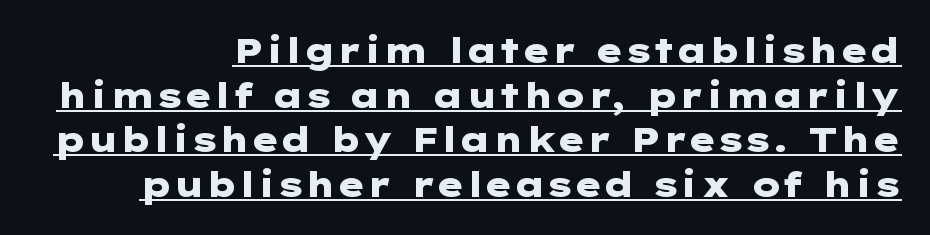
Q: Is the text bold? A: Yes.
Q: Is the text italic (slanted)? A: No, it is upright.
Q: Is the typeface a serif or a sans-serif typeface? A: Sans-serif.
Q: Is the text underlined? A: Yes.
Q: How is the paragraph aligned? A: Right-aligned.
Q: Is the spacing between letters normal or unusually wide? A: Normal.
Q: Is the spacing between lines tight, normal or loose? A: Normal.
Q: Width (condensed, normal, or wide)? A: Wide.
Q: Stroke contrast? A: Low.
Q: x-height? A: Medium.
